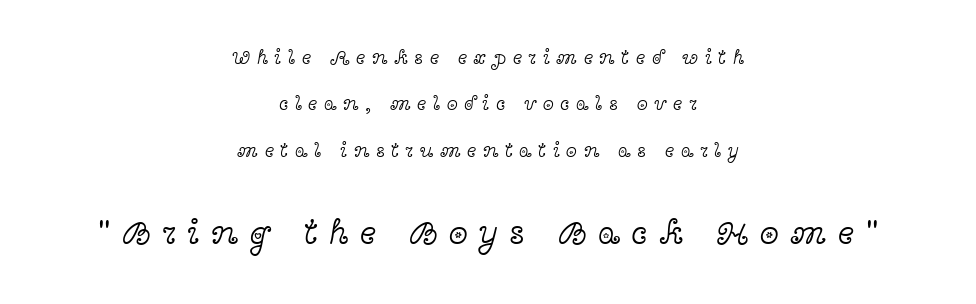
The image shows 35 px light, wide serif type; set centered, loose line spacing (2.32x), unusually wide letter spacing (+0.32 em), not underlined; the second (bottom) block is 1.75x larger; a medium x-height.
